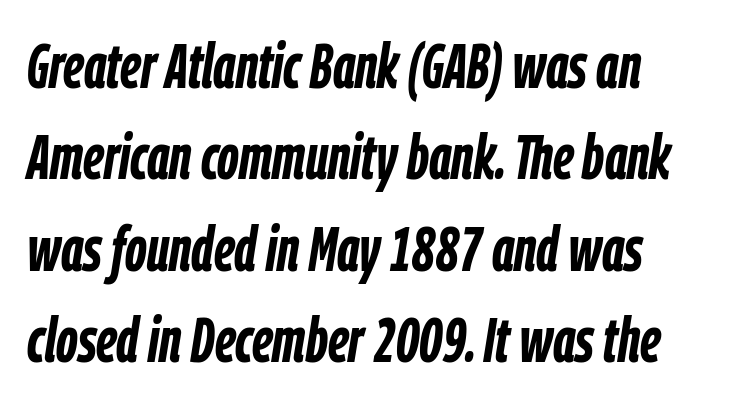
Q: Is the text bold? A: Yes.
Q: Is the text italic (slanted)? A: Yes, it leans right by about 9 degrees.
Q: Is the text underlined? A: No.
Q: Is the spacing between letters normal or unusually wide? A: Normal.
Q: Is the spacing between lines tight, normal or loose? A: Normal.
Q: Width (condensed, normal, or wide)? A: Condensed.
Q: Stroke contrast? A: Low.
Q: x-height? A: Medium.
Q: Monospaced? A: No.
